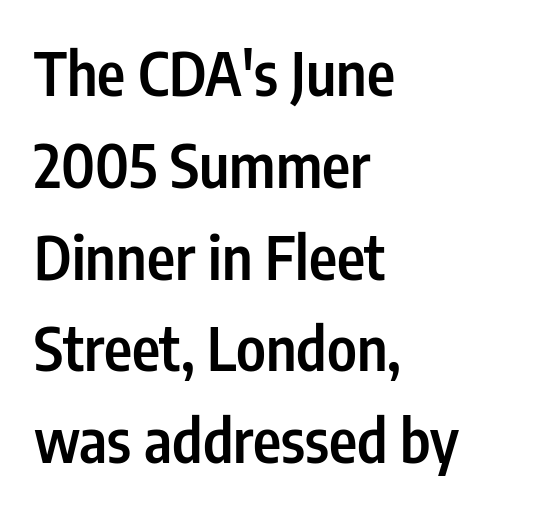
Q: Is the text bold? A: Semi-bold.
Q: Is the text italic (slanted)? A: No, it is upright.
Q: Is the typeface a serif or a sans-serif typeface? A: Sans-serif.
Q: Is the text underlined? A: No.
Q: How is the paragraph aligned? A: Left-aligned.
Q: Is the spacing between letters normal or unusually wide? A: Normal.
Q: Is the spacing between lines tight, normal or loose? A: Normal.
Q: Width (condensed, normal, or wide)? A: Condensed.
Q: Stroke contrast? A: Low.
Q: x-height? A: Medium.
Q: Monospaced? A: No.
